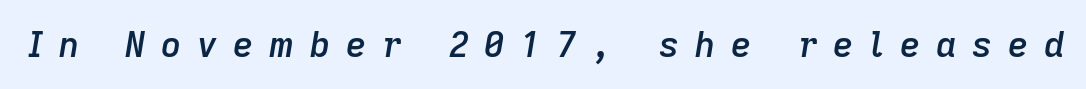
The zone under the glyphs is completely vacant. The face used here is proportionally spaced, like ordinary book or web type. How heavy is the stroke? Medium-heavy — a semibold, shy of bold. Letter spacing: wide. You can tell it's italic because the verticals aren't actually vertical.
